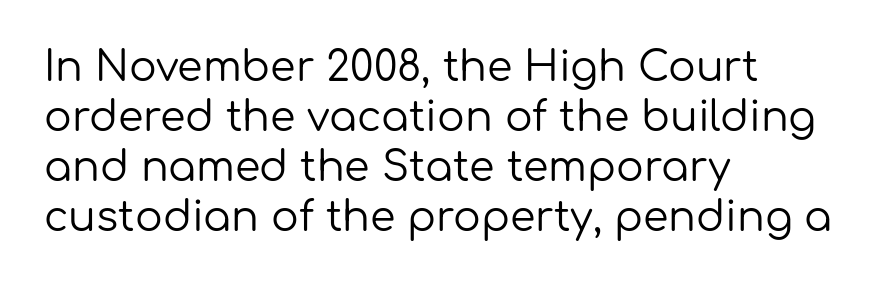
The image shows 41 px regular-weight sans-serif type, upright; set left-aligned, line spacing 1.22x, normal letter spacing, not underlined; low stroke contrast and a medium x-height.
